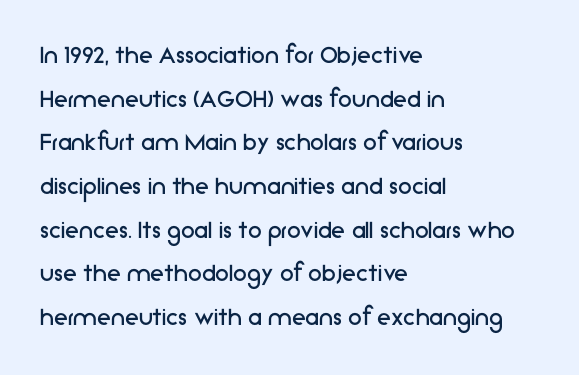
Q: Is the text bold? A: No.
Q: Is the text italic (slanted)? A: No, it is upright.
Q: Is the typeface a serif or a sans-serif typeface? A: Sans-serif.
Q: Is the text underlined? A: No.
Q: How is the paragraph aligned? A: Left-aligned.
Q: Is the spacing between letters normal or unusually wide? A: Normal.
Q: Is the spacing between lines tight, normal or loose? A: Normal.
Q: Width (condensed, normal, or wide)? A: Normal.
Q: Stroke contrast? A: Low.
Q: x-height? A: Medium.
Q: Monospaced? A: No.
